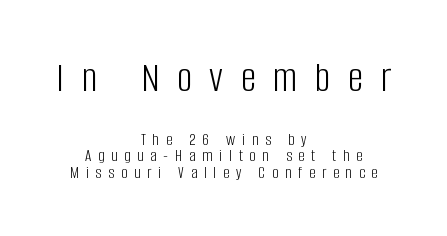
{"serif": "no", "italic": "no", "bold": "no", "weight": "light", "width": "condensed", "stroke_contrast": "low", "x_height": "large", "monospaced": "no", "underline": "no", "align": "center", "line_spacing": "tight", "line_spacing_ratio": 0.98, "letter_spacing": "wide", "letter_spacing_em": 0.41, "larger_block": "first", "size_ratio": 2.53, "glyph_px": 43}
